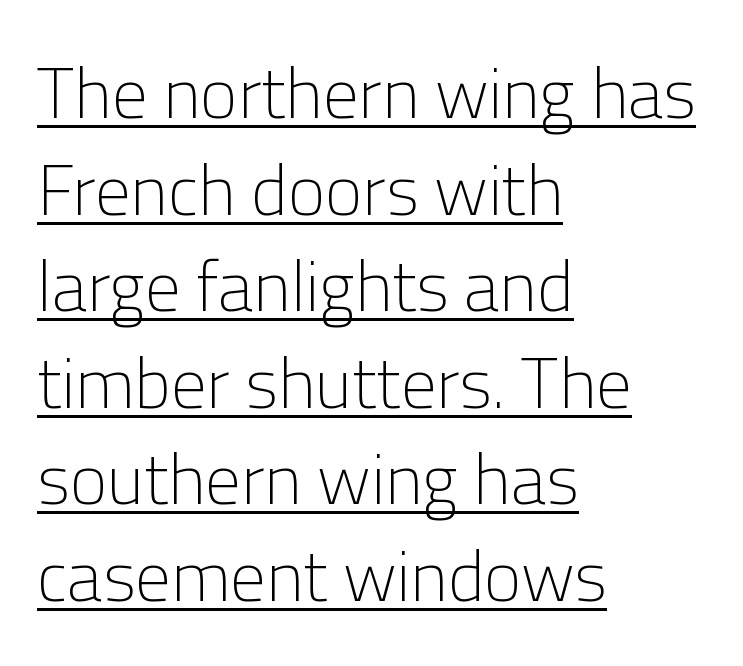
The image shows 71 px light sans-serif type, upright; set left-aligned, normal line spacing (1.36x), normal letter spacing, underlined; low stroke contrast and a medium x-height.
